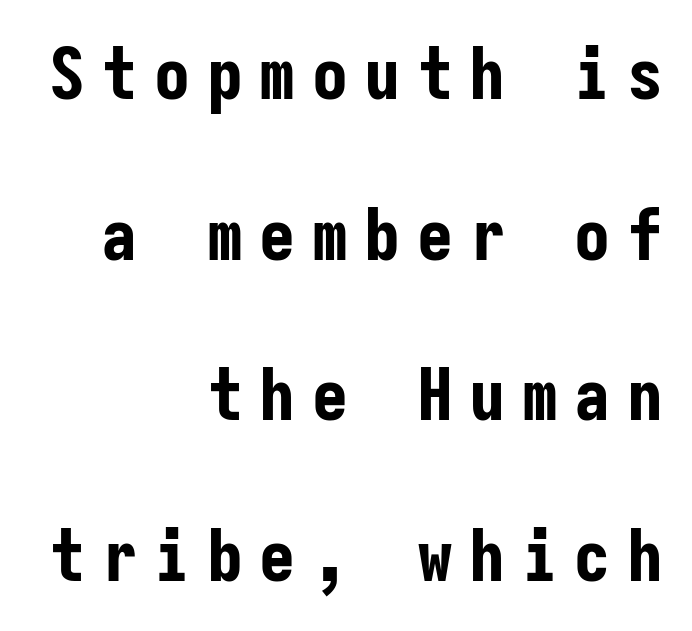
{"serif": "no", "italic": "no", "bold": "yes", "weight": "bold", "width": "condensed", "stroke_contrast": "low", "x_height": "medium", "monospaced": "yes", "underline": "no", "align": "right", "line_spacing": "loose", "line_spacing_ratio": 2.23, "letter_spacing": "wide", "letter_spacing_em": 0.23, "glyph_px": 72}
